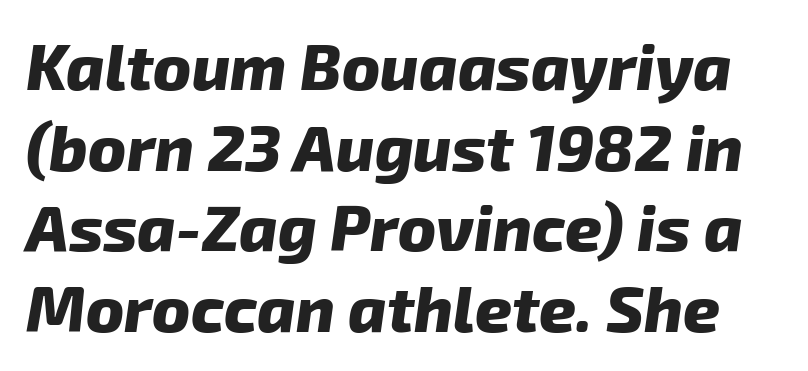
Vertical spacing — default. The gaps between neighbouring characters are ordinary and unremarkable. Is this a fixed-width face? No — the glyphs have proportional, varying widths. Descender tails drop into unmarked territory. The font is running at its bold setting.
